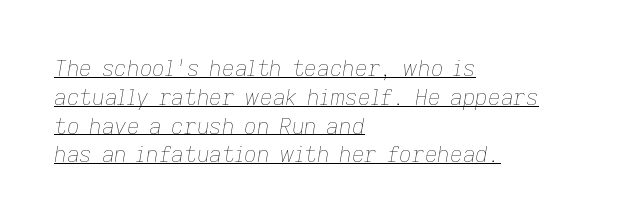
Q: Is the text bold? A: No.
Q: Is the text italic (slanted)? A: Yes, it leans right by about 9 degrees.
Q: Is the text underlined? A: Yes.
Q: How is the paragraph aligned? A: Left-aligned.
Q: Is the spacing between letters normal or unusually wide? A: Normal.
Q: Is the spacing between lines tight, normal or loose? A: Normal.
